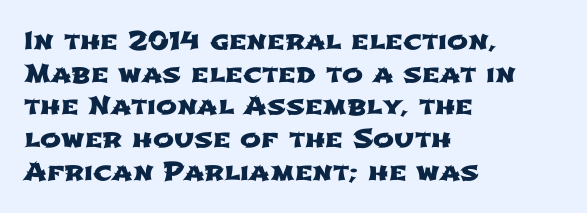
{"underline": "no", "align": "left", "line_spacing": "normal", "line_spacing_ratio": 1.31, "letter_spacing": "normal", "letter_spacing_em": 0.0, "glyph_px": 25}
